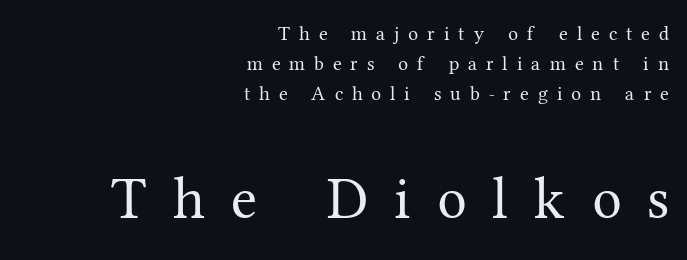
Summary of weight: not heavy and not bold. Unmarked baselines from the first word to the last. Does the lettering tilt? It doesn't — this is upright. Reading top to bottom, the characters get bigger at the block break. The setting favours the right margin, as signatures and pull-quotes sometimes do. A typesetter would call this leading conventional body-copy spacing.
